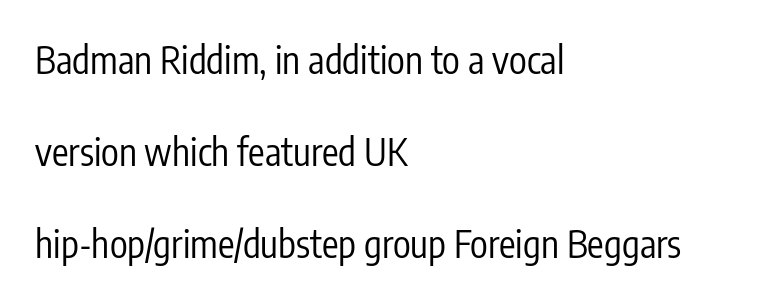
{"serif": "no", "italic": "no", "bold": "no", "weight": "regular", "width": "condensed", "stroke_contrast": "low", "x_height": "medium", "monospaced": "no", "underline": "no", "align": "left", "line_spacing": "loose", "line_spacing_ratio": 2.48, "letter_spacing": "normal", "letter_spacing_em": 0.0, "glyph_px": 37}
